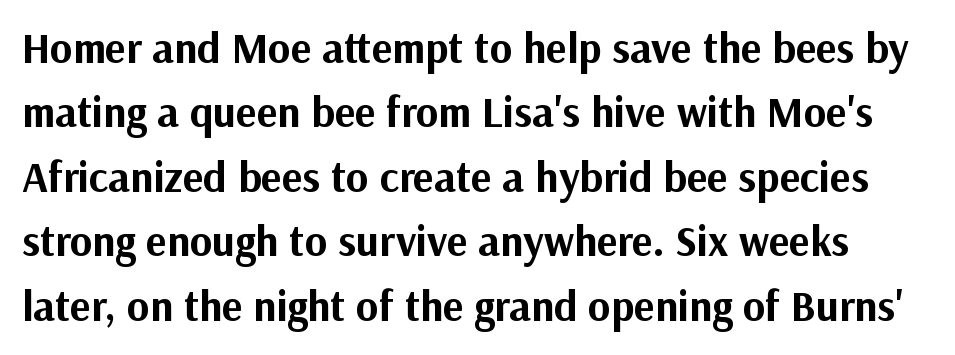
Q: Is the text bold? A: Yes.
Q: Is the text italic (slanted)? A: No, it is upright.
Q: Is the typeface a serif or a sans-serif typeface? A: Sans-serif.
Q: Is the text underlined? A: No.
Q: Is the spacing between letters normal or unusually wide? A: Normal.
Q: Is the spacing between lines tight, normal or loose? A: Normal.
Q: Width (condensed, normal, or wide)? A: Normal.
Q: Stroke contrast? A: Medium.
Q: x-height? A: Medium.
Q: Monospaced? A: No.
